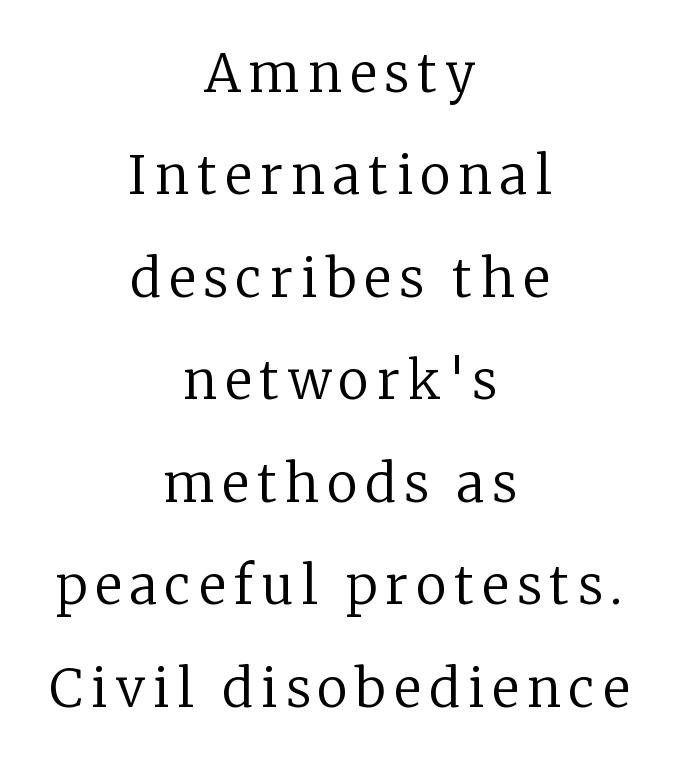
Q: Is the text bold? A: No.
Q: Is the text italic (slanted)? A: No, it is upright.
Q: Is the typeface a serif or a sans-serif typeface? A: Serif.
Q: Is the text underlined? A: No.
Q: How is the paragraph aligned? A: Centered.
Q: Is the spacing between lines tight, normal or loose? A: Loose.
Q: Width (condensed, normal, or wide)? A: Normal.
Q: Stroke contrast? A: Low.
Q: x-height? A: Medium.
Q: Monospaced? A: No.
